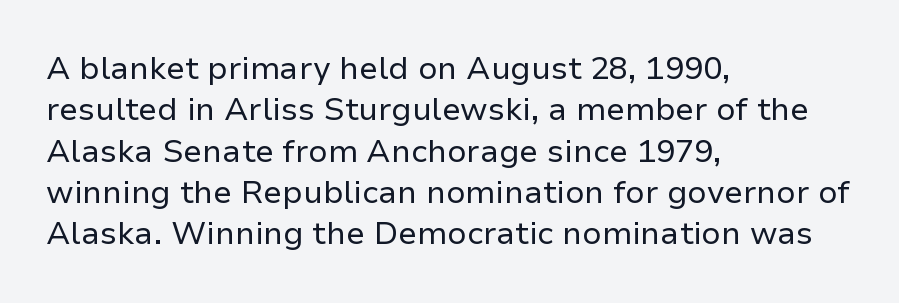
The image shows 32 px regular-weight sans-serif type, upright; set left-aligned, normal line spacing (1.29x), normal letter spacing, not underlined; low stroke contrast and a medium x-height.
